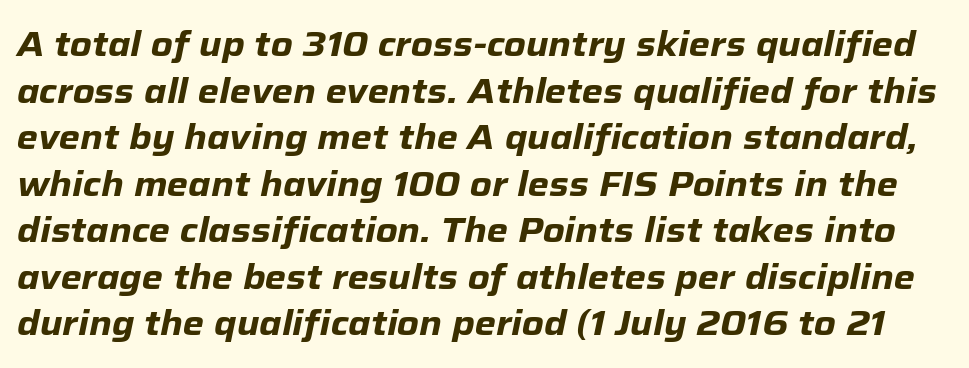
The image shows 34 px heavy type, italic (leaning right); set normal line spacing (1.37x), normal letter spacing, not underlined; low stroke contrast and a medium x-height.
